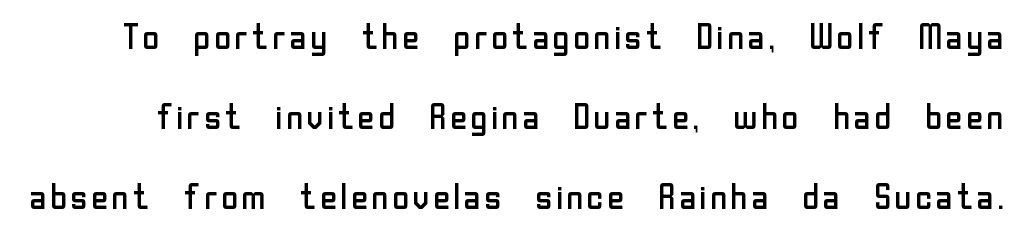
The space beneath each line is pristine and unruled. You could call the tracking neutral — neither tight nor loose. The weight would be labelled regular, book, light, or lighter still. This is sans-serif lettering, the kind often seen on screens and signage.
